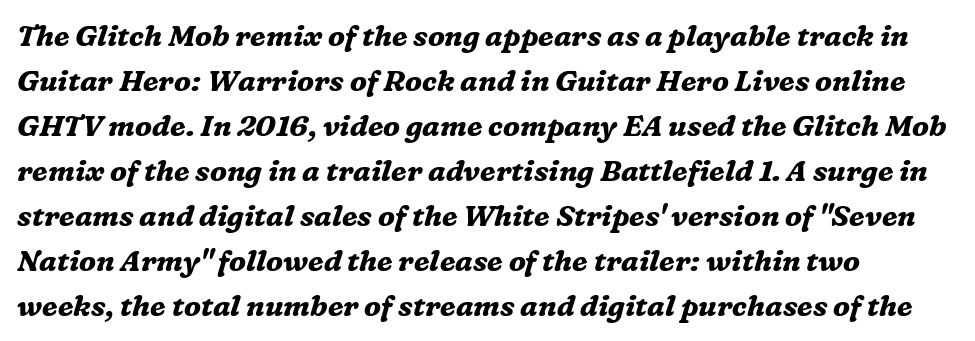
Q: Is the text bold? A: Yes.
Q: Is the text italic (slanted)? A: Yes, it leans right by about 16 degrees.
Q: Is the typeface a serif or a sans-serif typeface? A: Serif.
Q: Is the text underlined? A: No.
Q: How is the paragraph aligned? A: Left-aligned.
Q: Is the spacing between letters normal or unusually wide? A: Normal.
Q: Is the spacing between lines tight, normal or loose? A: Normal.
Q: Width (condensed, normal, or wide)? A: Normal.
Q: Stroke contrast? A: Medium.
Q: x-height? A: Medium.
Q: Monospaced? A: No.
